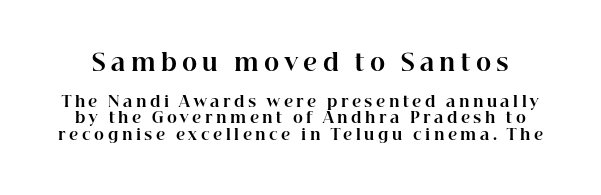
Q: Is the text bold? A: Yes.
Q: Is the text italic (slanted)? A: No, it is upright.
Q: Is the text underlined? A: No.
Q: Is the spacing between letters normal or unusually wide? A: Unusually wide.
Q: Is the spacing between lines tight, normal or loose? A: Tight.
Q: Which block of text is set in a larger size, the first (top) or the second (bottom)? A: The first (top) one.
